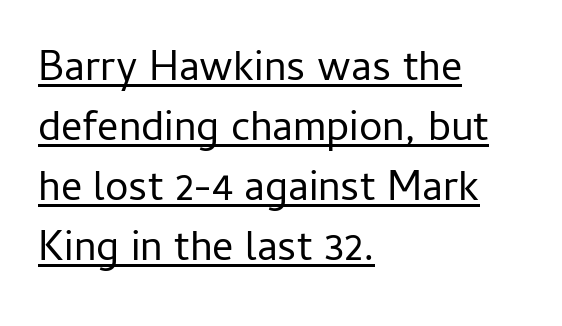
Q: Is the text bold? A: No.
Q: Is the text italic (slanted)? A: No, it is upright.
Q: Is the typeface a serif or a sans-serif typeface? A: Sans-serif.
Q: Is the text underlined? A: Yes.
Q: How is the paragraph aligned? A: Left-aligned.
Q: Is the spacing between letters normal or unusually wide? A: Normal.
Q: Is the spacing between lines tight, normal or loose? A: Normal.
Q: Width (condensed, normal, or wide)? A: Normal.
Q: Stroke contrast? A: Low.
Q: x-height? A: Medium.
Q: Monospaced? A: No.
